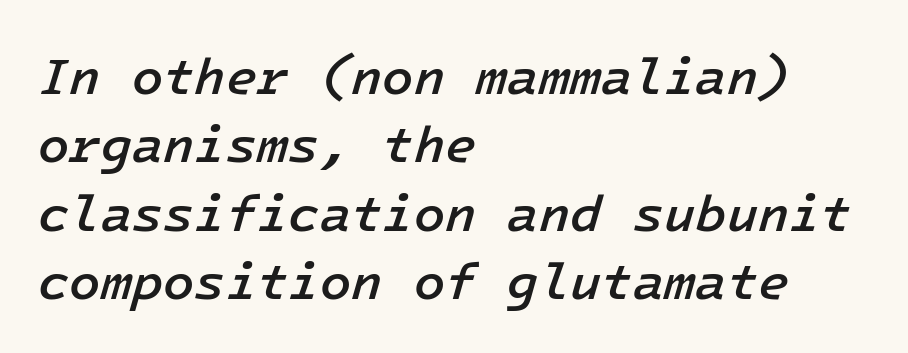
Q: Is the text bold? A: Semi-bold.
Q: Is the text italic (slanted)? A: Yes, it leans right by about 16 degrees.
Q: Is the text underlined? A: No.
Q: How is the paragraph aligned? A: Left-aligned.
Q: Is the spacing between letters normal or unusually wide? A: Normal.
Q: Is the spacing between lines tight, normal or loose? A: Normal.
Q: Width (condensed, normal, or wide)? A: Normal.
Q: Stroke contrast? A: Low.
Q: x-height? A: Medium.
